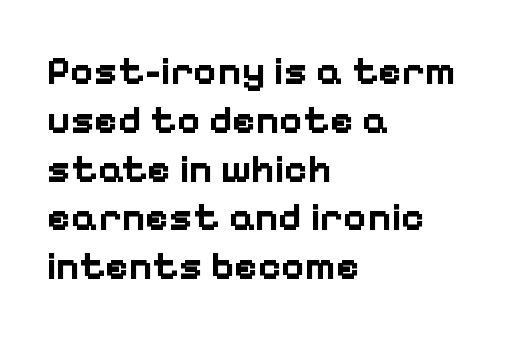
Q: Is the text bold? A: Yes.
Q: Is the text italic (slanted)? A: No, it is upright.
Q: Is the typeface a serif or a sans-serif typeface? A: Sans-serif.
Q: Is the text underlined? A: No.
Q: How is the paragraph aligned? A: Left-aligned.
Q: Is the spacing between letters normal or unusually wide? A: Normal.
Q: Width (condensed, normal, or wide)? A: Normal.
Q: Stroke contrast? A: Low.
Q: x-height? A: Medium.
Q: Monospaced? A: No.
